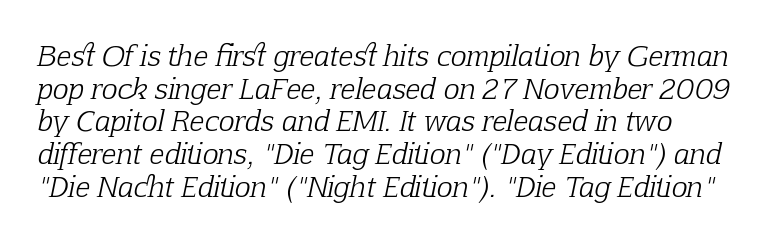
Q: Is the text bold? A: No.
Q: Is the text italic (slanted)? A: Yes, it leans right by about 12 degrees.
Q: Is the text underlined? A: No.
Q: How is the paragraph aligned? A: Left-aligned.
Q: Is the spacing between letters normal or unusually wide? A: Normal.
